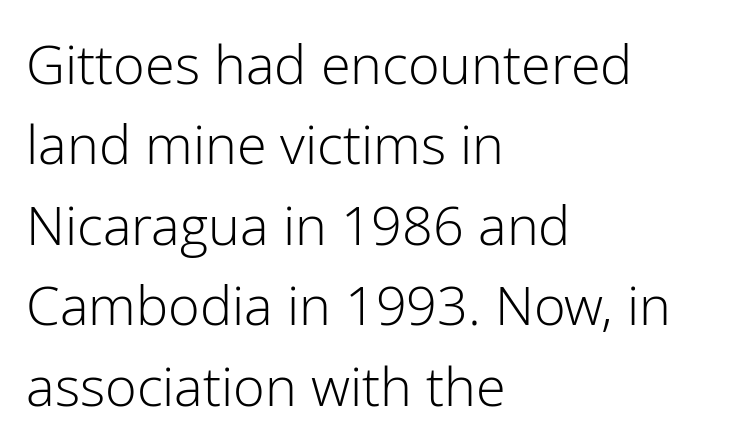
{"serif": "no", "italic": "no", "bold": "no", "weight": "light", "width": "normal", "stroke_contrast": "low", "x_height": "medium", "monospaced": "no", "underline": "no", "align": "left", "line_spacing": "normal", "line_spacing_ratio": 1.49, "letter_spacing": "normal", "letter_spacing_em": 0.0, "glyph_px": 54}
